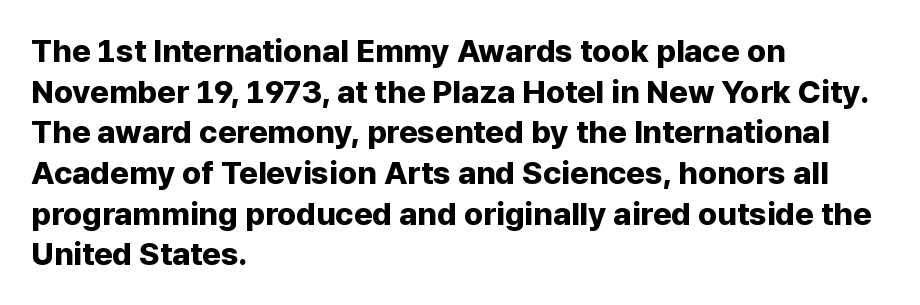
The image shows 32 px bold sans-serif type, upright; set left-aligned, normal line spacing (1.27x), normal letter spacing, not underlined; low stroke contrast and a medium x-height.
